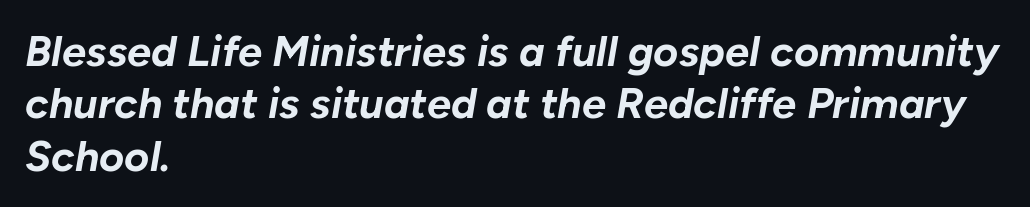
{"italic": "yes", "lean": "right", "slant_degrees": 10, "bold": "yes", "weight": "bold", "width": "normal", "stroke_contrast": "low", "x_height": "medium", "monospaced": "no", "underline": "no", "align": "left", "line_spacing_ratio": 1.22, "letter_spacing": "normal", "letter_spacing_em": 0.0, "glyph_px": 43}
